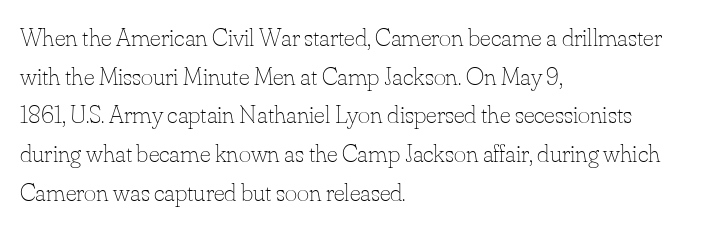
{"italic": "no", "bold": "no", "underline": "no", "align": "left", "line_spacing": "normal", "line_spacing_ratio": 1.49, "letter_spacing": "normal", "letter_spacing_em": 0.0, "glyph_px": 26}
